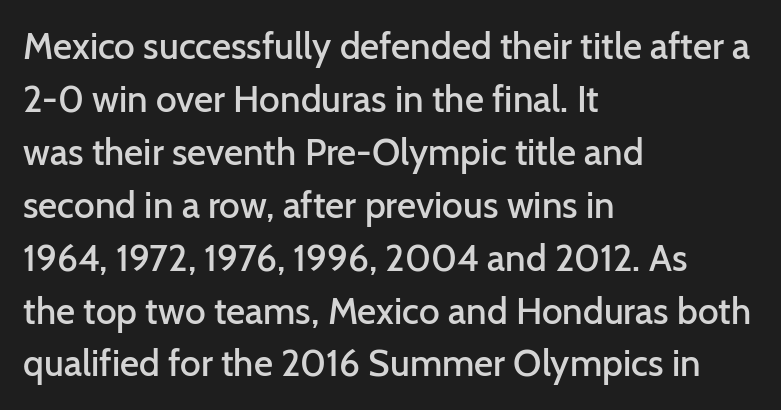
The designer went with a sans here, leaving each stem footless. The face used here is proportionally spaced, like ordinary book or web type. Does the weight exceed regular? Yes, but only to semibold. Does the lettering tilt? It doesn't — this is upright. The space directly below the letters is spotless. The lines sit at an ordinary, default distance from one another.
